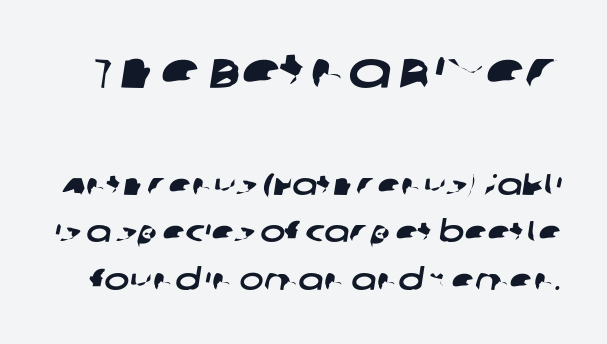
{"serif": "no", "width": "wide", "stroke_contrast": "low", "x_height": "large", "monospaced": "no", "underline": "no", "line_spacing": "normal", "line_spacing_ratio": 1.58, "letter_spacing": "normal", "letter_spacing_em": 0.0, "larger_block": "first", "size_ratio": 1.73, "glyph_px": 52}
